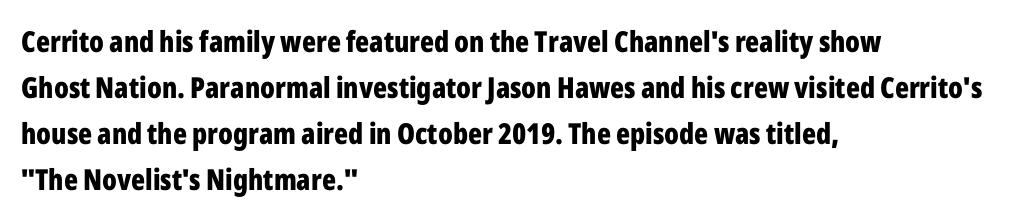
{"serif": "no", "italic": "no", "bold": "yes", "weight": "bold", "width": "condensed", "stroke_contrast": "low", "x_height": "medium", "monospaced": "no", "underline": "no", "align": "left", "line_spacing": "normal", "line_spacing_ratio": 1.59, "letter_spacing": "normal", "letter_spacing_em": 0.0, "glyph_px": 29}
